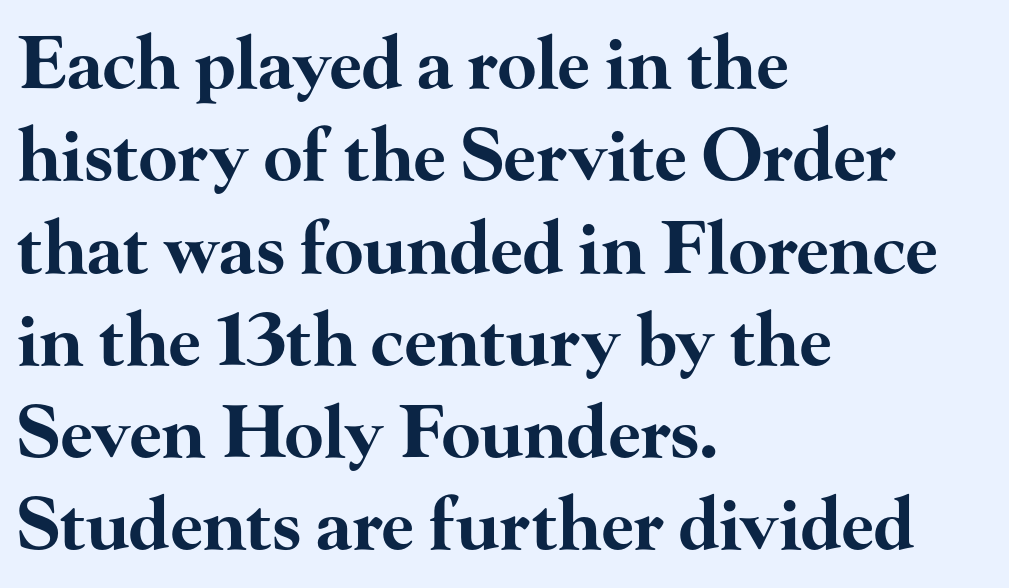
Q: Is the text bold? A: Yes.
Q: Is the text italic (slanted)? A: No, it is upright.
Q: Is the typeface a serif or a sans-serif typeface? A: Serif.
Q: Is the text underlined? A: No.
Q: How is the paragraph aligned? A: Left-aligned.
Q: Is the spacing between letters normal or unusually wide? A: Normal.
Q: Is the spacing between lines tight, normal or loose? A: Normal.
Q: Width (condensed, normal, or wide)? A: Wide.
Q: Stroke contrast? A: High.
Q: x-height? A: Small.
Q: Monospaced? A: No.
